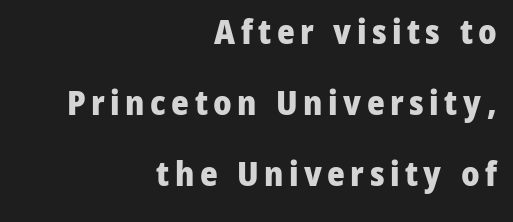
The image shows 34 px heavy sans-serif type, upright; set right-aligned, loose line spacing (2.09x), not underlined; low stroke contrast and a medium x-height.
